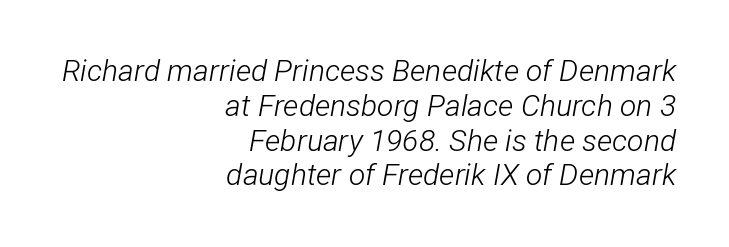
The image shows 30 px light, condensed type, italic (leaning right); set right-aligned, line spacing 1.16x, normal letter spacing, not underlined; low stroke contrast and a medium x-height.
